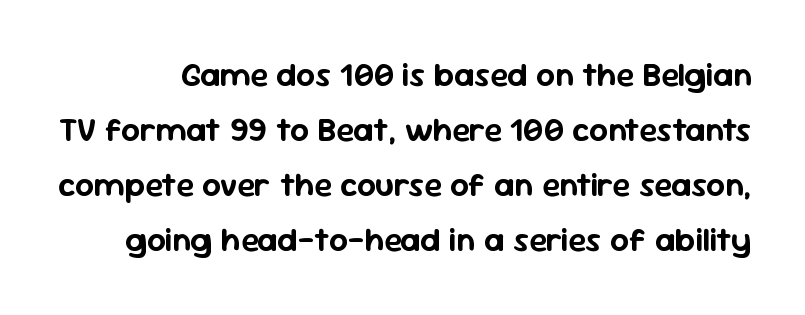
{"serif": "no", "italic": "no", "width": "normal", "stroke_contrast": "low", "x_height": "medium", "monospaced": "no", "underline": "no", "line_spacing": "normal", "line_spacing_ratio": 1.67, "letter_spacing": "normal", "letter_spacing_em": 0.0, "glyph_px": 33}
